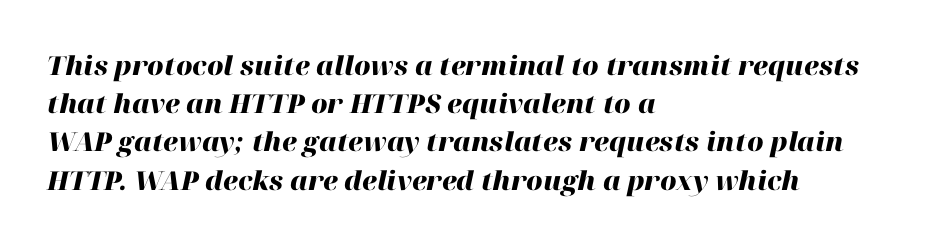
The image shows 26 px bold type, italic (leaning right); set left-aligned, normal line spacing (1.47x), normal letter spacing, not underlined.
